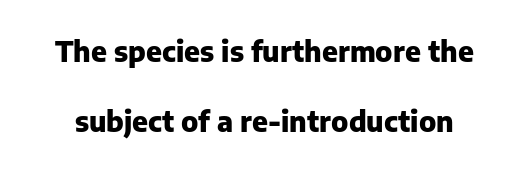
{"serif": "no", "italic": "no", "bold": "yes", "weight": "heavy", "width": "normal", "stroke_contrast": "low", "x_height": "medium", "monospaced": "no", "underline": "no", "line_spacing": "loose", "line_spacing_ratio": 2.49, "letter_spacing": "normal", "letter_spacing_em": 0.0, "glyph_px": 28}
